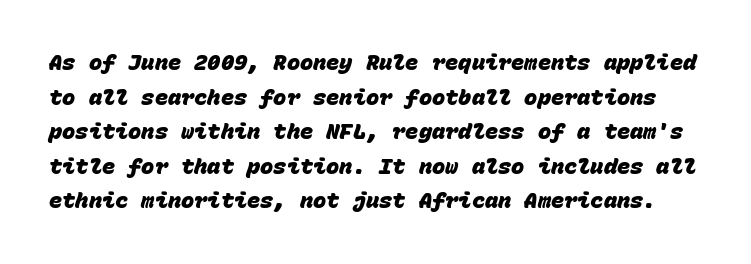
Q: Is the text bold? A: Yes.
Q: Is the text underlined? A: No.
Q: Is the spacing between letters normal or unusually wide? A: Normal.
Q: Is the spacing between lines tight, normal or loose? A: Normal.
